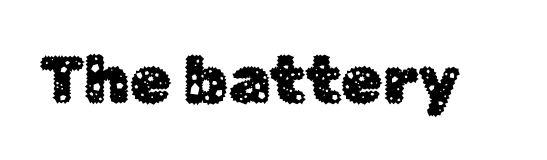
Q: Is the text italic (slanted)? A: No, it is upright.
Q: Is the typeface a serif or a sans-serif typeface? A: Sans-serif.
Q: Is the text underlined? A: No.
Q: Is the spacing between letters normal or unusually wide? A: Normal.
Q: Width (condensed, normal, or wide)? A: Normal.
Q: Stroke contrast? A: Low.
Q: x-height? A: Medium.
Q: Monospaced? A: No.
